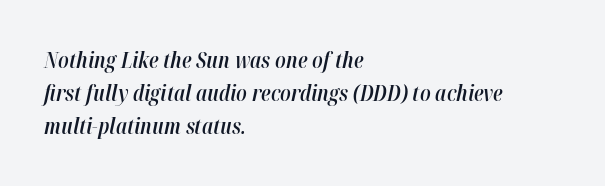
Q: Is the text bold? A: Semi-bold.
Q: Is the text italic (slanted)? A: Yes, it leans right by about 12 degrees.
Q: Is the text underlined? A: No.
Q: How is the paragraph aligned? A: Left-aligned.
Q: Is the spacing between letters normal or unusually wide? A: Normal.
Q: Is the spacing between lines tight, normal or loose? A: Normal.
